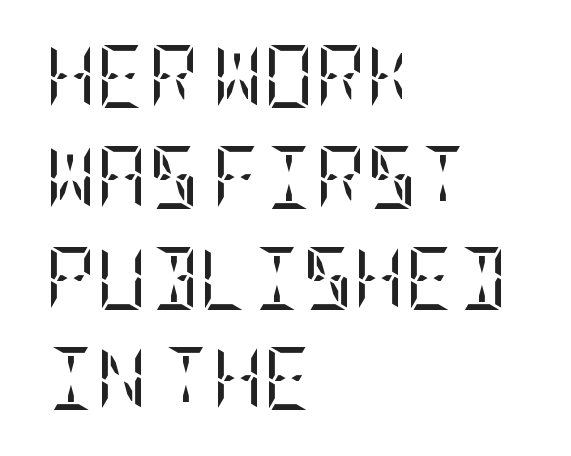
Q: Is the text bold? A: No.
Q: Is the text italic (slanted)? A: No, it is upright.
Q: Is the typeface a serif or a sans-serif typeface? A: Serif.
Q: Is the text underlined? A: No.
Q: How is the paragraph aligned? A: Left-aligned.
Q: Is the spacing between letters normal or unusually wide? A: Normal.
Q: Is the spacing between lines tight, normal or loose? A: Normal.
Q: Width (condensed, normal, or wide)? A: Condensed.
Q: Stroke contrast? A: Low.
Q: x-height? A: Large.
